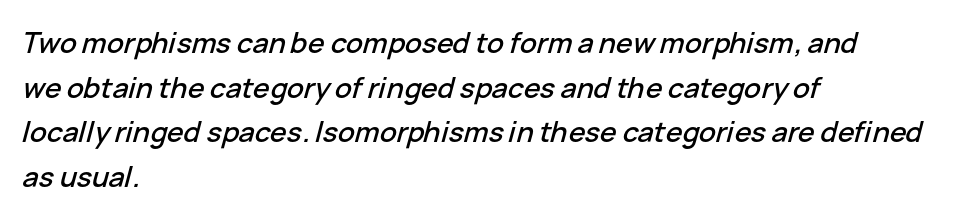
Character widths vary here, with narrow letters taking less room than wide ones. It's the slanting kind of type. The horizontal fit of the characters is conventional and even. The space between consecutive lines is moderate. The glyphs are unaccompanied by any horizontal stroke below them.
